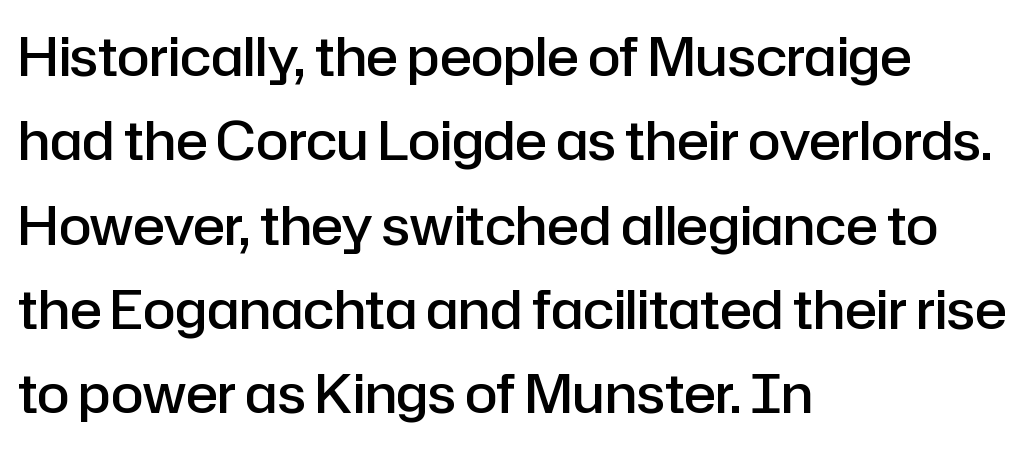
The image shows 53 px semibold sans-serif type, upright; set left-aligned, normal line spacing (1.59x), normal letter spacing, not underlined; low stroke contrast and a medium x-height.
